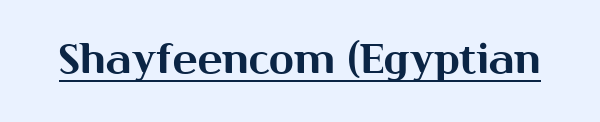
Q: Is the text italic (slanted)? A: No, it is upright.
Q: Is the typeface a serif or a sans-serif typeface? A: Sans-serif.
Q: Is the text underlined? A: Yes.
Q: Is the spacing between letters normal or unusually wide? A: Normal.
Q: Width (condensed, normal, or wide)? A: Normal.
Q: Stroke contrast? A: Medium.
Q: x-height? A: Medium.
Q: Monospaced? A: No.
